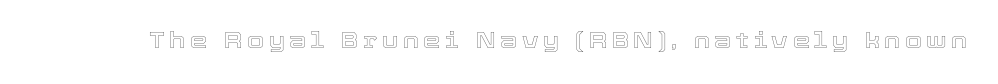
{"italic": "no", "underline": "no", "letter_spacing": "wide", "letter_spacing_em": 0.21, "glyph_px": 22}
